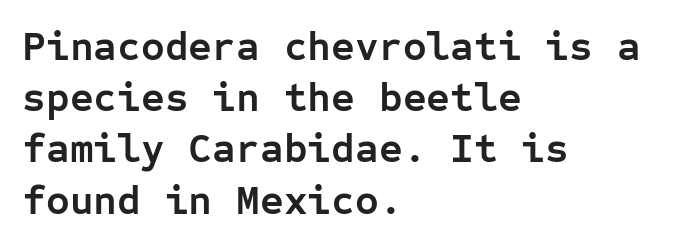
Unmarked baselines from the first word to the last. The glyphs have the mass of a bold cut. Characters follow at the spacing the type designer built in. Regarding serifs, this sample does without them. Upright lettering throughout. A typesetter would call this monospace, since all characters share one set width.
